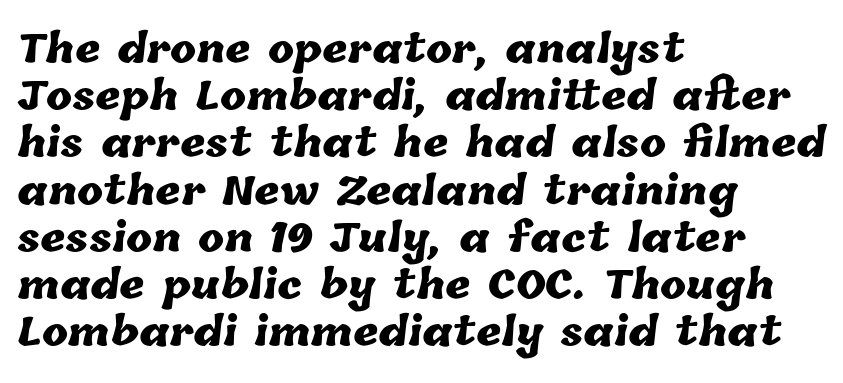
The image shows 39 px heavy type; set left-aligned, line spacing 1.21x, normal letter spacing, not underlined; low stroke contrast and a medium x-height.
